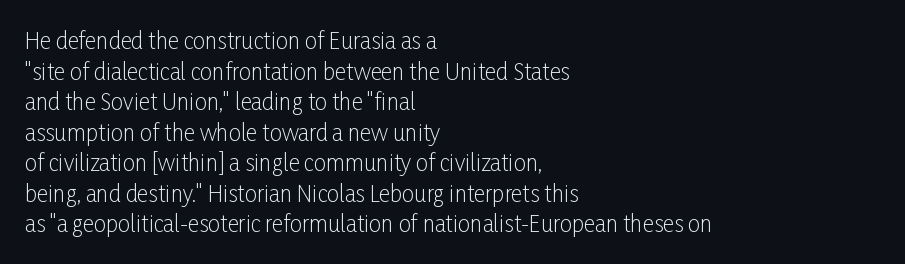
The image shows 22 px text type, upright; set left-aligned, normal line spacing (1.39x), normal letter spacing, not underlined.
